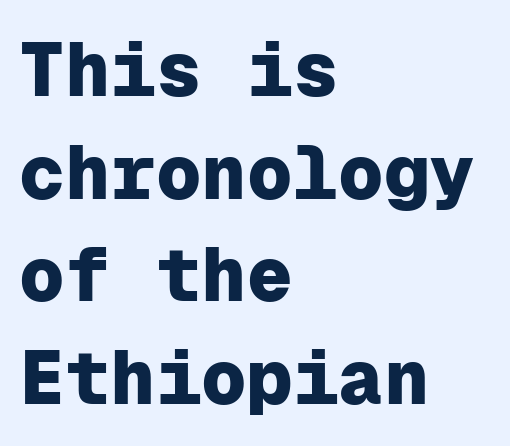
Quick note: not italic, upright. You can tell from the bare stems that sans-serif type was used. Caption: multi-line text, flush left, ragged right. Honestly, there is no underline to notice here at all. Note the uniform advance width — an 'i' takes as much space as an 'm'. Honestly, the row spacing looks completely unremarkable.
